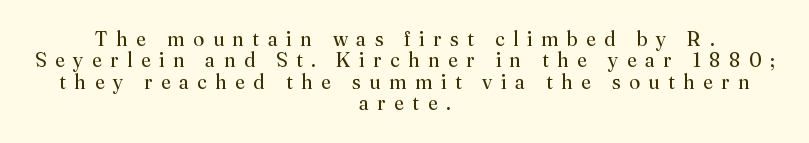
{"italic": "no", "bold": "no", "underline": "no", "align": "center", "line_spacing": "tight", "line_spacing_ratio": 1.07, "letter_spacing": "wide", "letter_spacing_em": 0.42, "glyph_px": 20}
